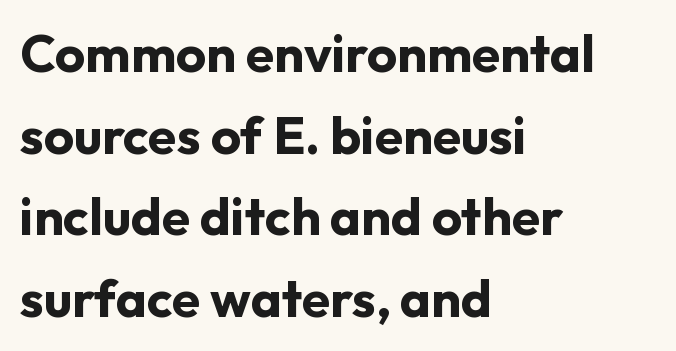
The image shows 52 px bold sans-serif type, upright; set left-aligned, normal line spacing (1.57x), normal letter spacing, not underlined; low stroke contrast and a medium x-height.
